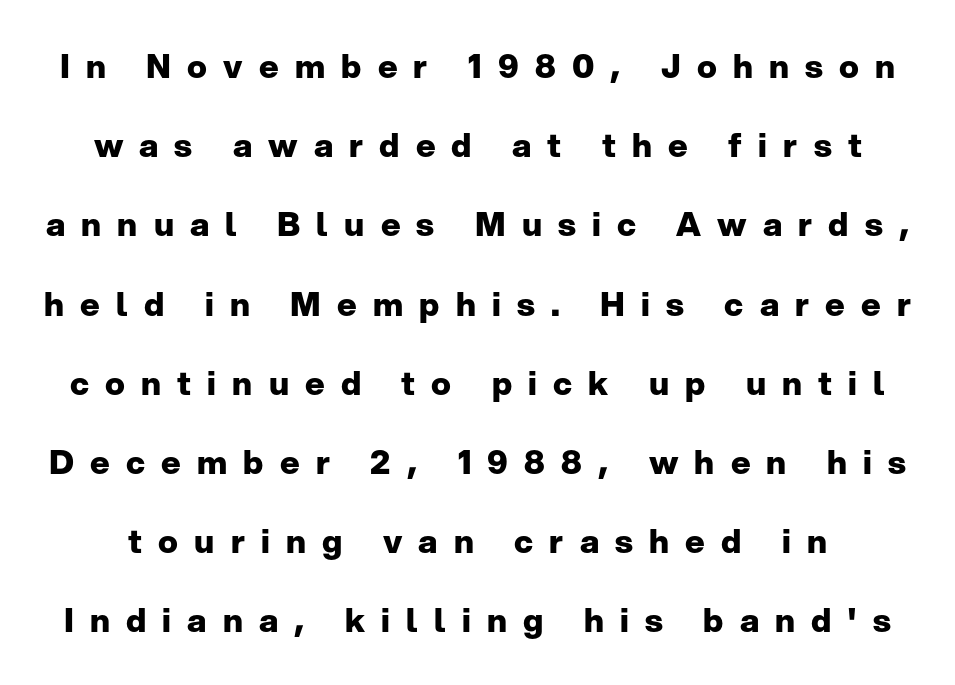
{"serif": "no", "italic": "no", "bold": "yes", "weight": "heavy", "width": "normal", "stroke_contrast": "low", "x_height": "medium", "monospaced": "no", "underline": "no", "line_spacing": "loose", "line_spacing_ratio": 2.4, "letter_spacing": "wide", "letter_spacing_em": 0.49, "glyph_px": 33}
